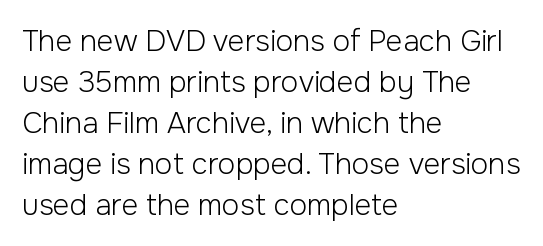
The image shows 29 px light sans-serif type, upright; set left-aligned, normal line spacing (1.41x), normal letter spacing, not underlined; low stroke contrast and a medium x-height.
